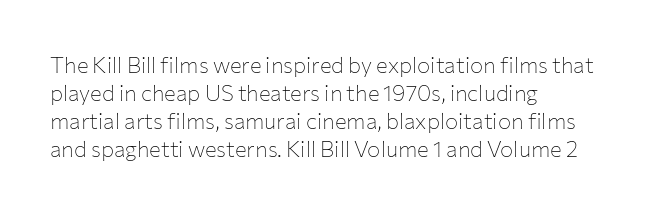
{"italic": "no", "bold": "no", "underline": "no", "align": "left", "line_spacing": "normal", "line_spacing_ratio": 1.28, "letter_spacing": "normal", "letter_spacing_em": 0.0, "glyph_px": 22}
